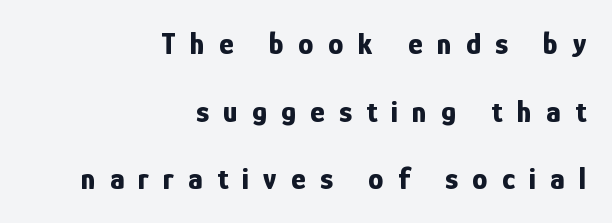
Q: Is the text bold? A: Yes.
Q: Is the text italic (slanted)? A: No, it is upright.
Q: Is the typeface a serif or a sans-serif typeface? A: Sans-serif.
Q: Is the text underlined? A: No.
Q: How is the paragraph aligned? A: Right-aligned.
Q: Is the spacing between letters normal or unusually wide? A: Unusually wide.
Q: Is the spacing between lines tight, normal or loose? A: Loose.
Q: Width (condensed, normal, or wide)? A: Condensed.
Q: Stroke contrast? A: Low.
Q: x-height? A: Medium.
Q: Monospaced? A: No.
